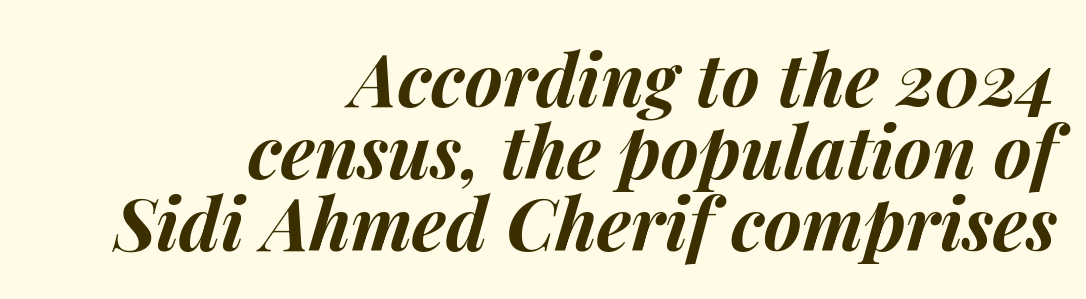
Q: Is the text bold? A: Yes.
Q: Is the text italic (slanted)? A: Yes, it leans right by about 14 degrees.
Q: Is the text underlined? A: No.
Q: How is the paragraph aligned? A: Right-aligned.
Q: Is the spacing between letters normal or unusually wide? A: Normal.
Q: Is the spacing between lines tight, normal or loose? A: Tight.
Q: Width (condensed, normal, or wide)? A: Normal.
Q: Stroke contrast? A: Medium.
Q: x-height? A: Medium.
Q: Monospaced? A: No.
